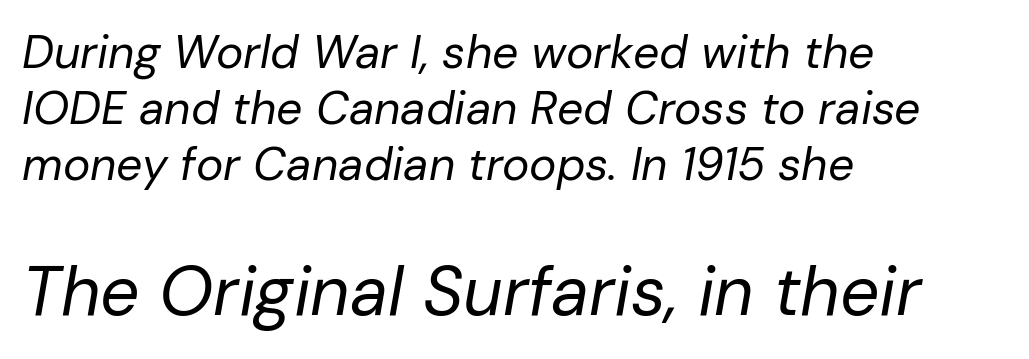
Q: Is the text bold? A: No.
Q: Is the text italic (slanted)? A: Yes, it leans right by about 10 degrees.
Q: Is the text underlined? A: No.
Q: How is the paragraph aligned? A: Left-aligned.
Q: Is the spacing between letters normal or unusually wide? A: Normal.
Q: Which block of text is set in a larger size, the first (top) or the second (bottom)? A: The second (bottom) one.
Q: Width (condensed, normal, or wide)? A: Normal.
Q: Stroke contrast? A: Low.
Q: x-height? A: Medium.
Q: Monospaced? A: No.
